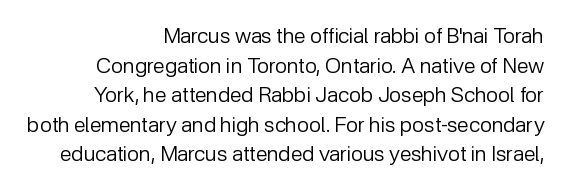
Does the leading feel generous? No, just average. Bare-footed words on every line. There is no visible air inserted between adjacent glyphs. The rendering anchors every line to the right-hand side. The weight would be labelled regular, book, light, or lighter still. Ordinary non-slanted type is in use.
